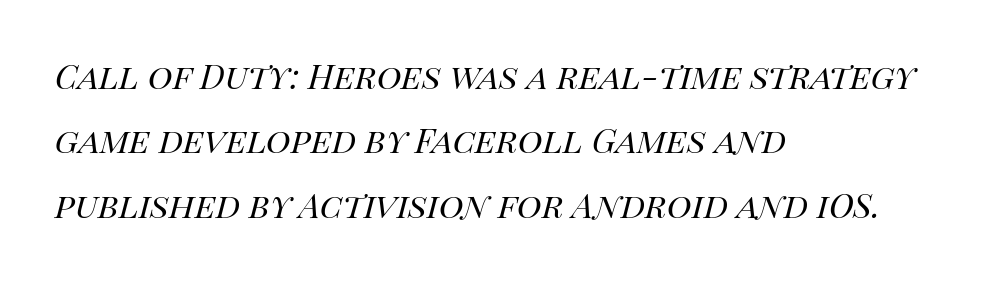
Q: Is the text bold? A: No.
Q: Is the text italic (slanted)? A: Yes, it leans right by about 14 degrees.
Q: Is the text underlined? A: No.
Q: How is the paragraph aligned? A: Left-aligned.
Q: Is the spacing between letters normal or unusually wide? A: Normal.
Q: Is the spacing between lines tight, normal or loose? A: Normal.
Q: Width (condensed, normal, or wide)? A: Normal.
Q: Stroke contrast? A: High.
Q: x-height? A: Large.
Q: Monospaced? A: No.
